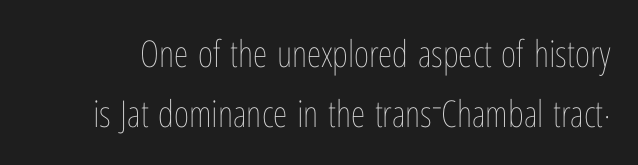
The space beneath each line is pristine and unruled. Unlike italic type, these characters show no tilt at all. Interline gaps are of average width in this sample. The font sits on the lighter half of the weight spectrum, regular included.
